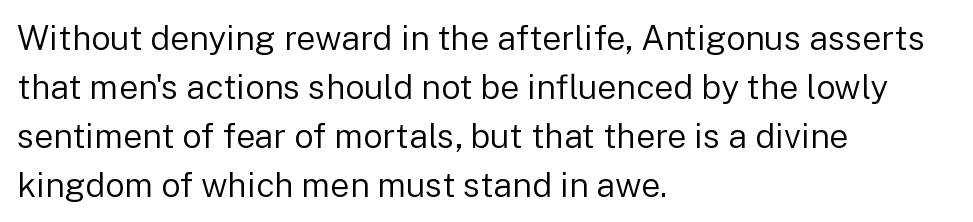
The image shows 34 px regular-weight sans-serif type, upright; set left-aligned, normal line spacing (1.44x), normal letter spacing, not underlined; low stroke contrast and a medium x-height.
